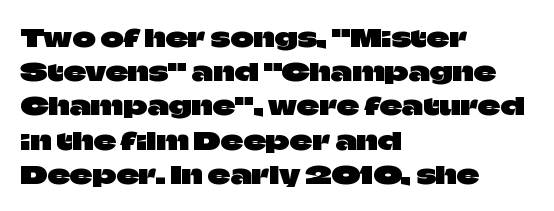
The image shows 25 px text type, upright; set left-aligned, normal line spacing (1.37x), normal letter spacing, not underlined.
